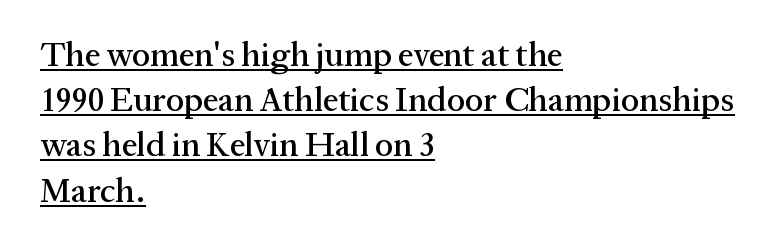
{"serif": "yes", "italic": "no", "width": "normal", "stroke_contrast": "medium", "x_height": "medium", "monospaced": "no", "underline": "yes", "align": "left", "line_spacing": "normal", "line_spacing_ratio": 1.33, "letter_spacing": "normal", "letter_spacing_em": 0.0, "glyph_px": 34}
